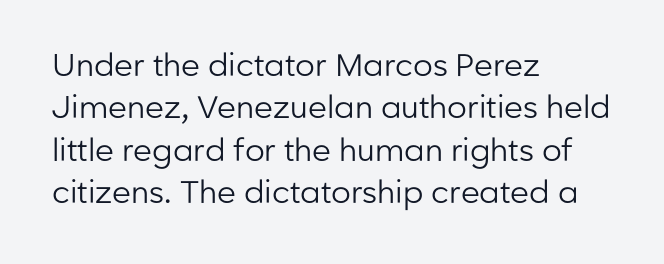
Nope, no serifs anywhere on these letters. Notice how descenders clear the ascenders below comfortably — that's standard leading. Letters have the restrained weight of plain body copy at most. Just letters on the line, the space beneath them empty.
